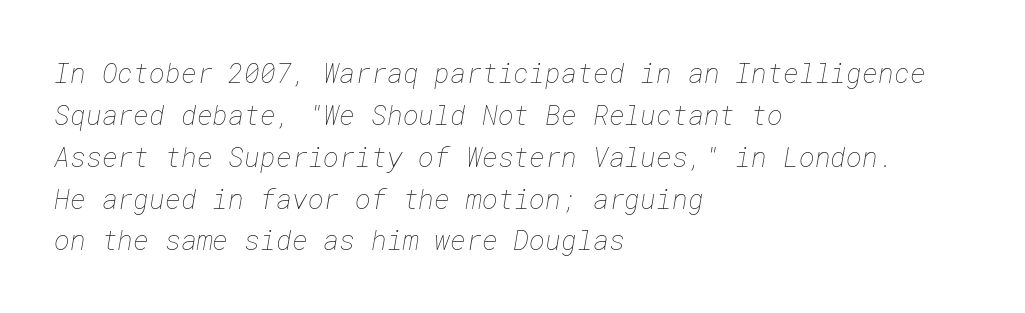
The image shows 27 px text type; set left-aligned, normal line spacing (1.55x), normal letter spacing, not underlined.
